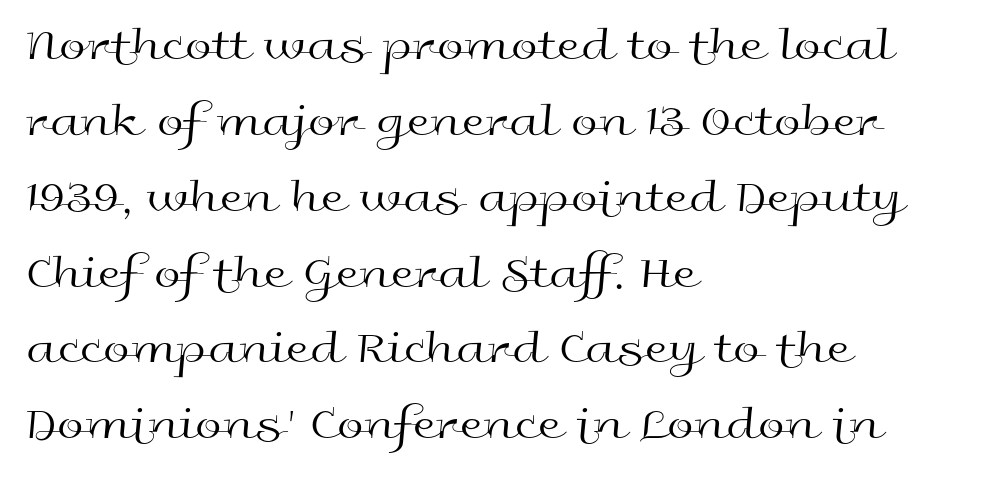
Q: Is the text bold? A: No.
Q: Is the text italic (slanted)? A: No, it is upright.
Q: Is the typeface a serif or a sans-serif typeface? A: Sans-serif.
Q: Is the text underlined? A: No.
Q: How is the paragraph aligned? A: Left-aligned.
Q: Is the spacing between letters normal or unusually wide? A: Normal.
Q: Is the spacing between lines tight, normal or loose? A: Normal.
Q: Width (condensed, normal, or wide)? A: Wide.
Q: x-height? A: Medium.
Q: Monospaced? A: No.
